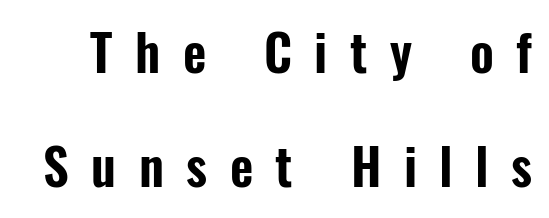
This rendering features lettering with no underline. What stands out about the letter spacing? Its width — letters are far apart. Varying glyph widths throughout — classic text-font behaviour. A great deal of white space separates one row of letters from the next. Each letter's strokes conclude bluntly, with no projecting serifs.
